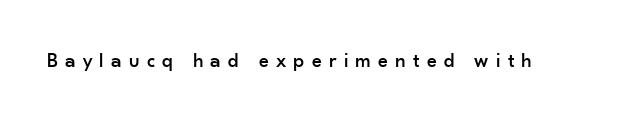
{"italic": "no", "underline": "no", "letter_spacing": "wide", "letter_spacing_em": 0.34, "glyph_px": 21}
